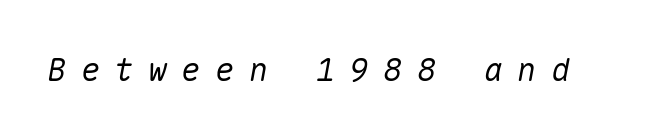
The glyphs are unaccompanied by any horizontal stroke below them. The passage shown is typed in a monospace face where columns stay perfectly aligned. Rendered with sloped, italic letterforms. Tracking here is generous; glyphs stand well apart from one another.
